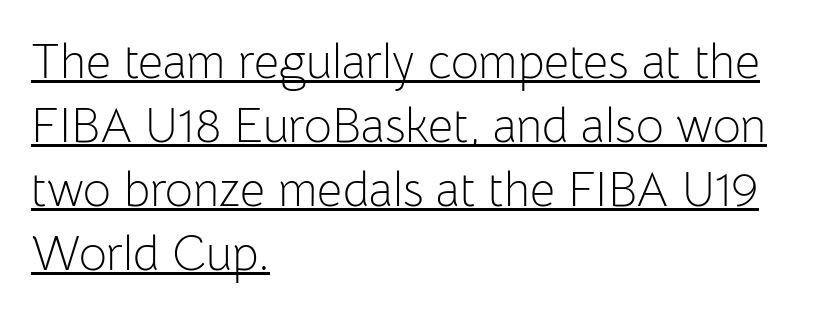
The image shows 48 px light sans-serif type, upright; set left-aligned, normal line spacing (1.33x), normal letter spacing, underlined; low stroke contrast and a medium x-height.
